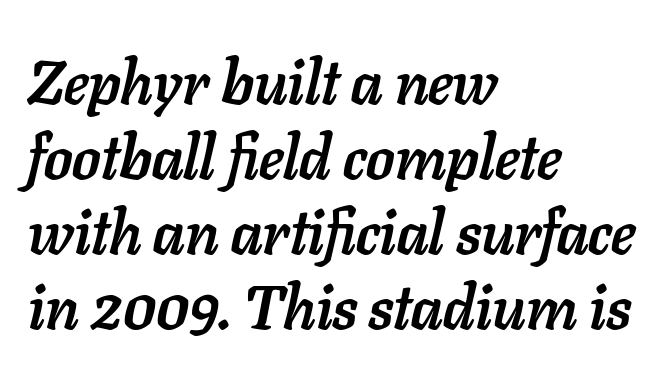
{"italic": "yes", "lean": "right", "slant_degrees": 11, "bold": "yes", "weight": "semibold", "width": "normal", "stroke_contrast": "low", "x_height": "medium", "monospaced": "no", "underline": "no", "align": "left", "line_spacing_ratio": 1.23, "letter_spacing": "normal", "letter_spacing_em": 0.0, "glyph_px": 61}
